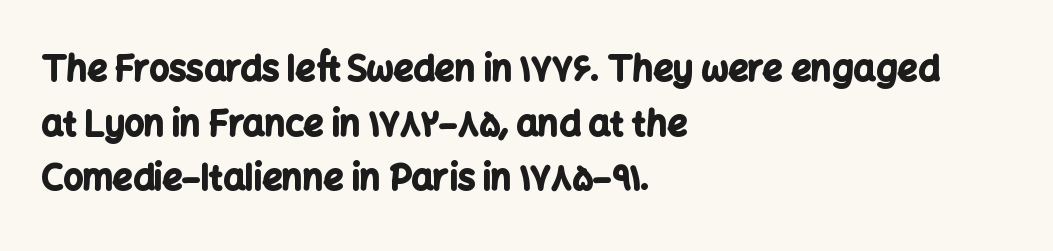
Q: Is the text bold? A: Yes.
Q: Is the text italic (slanted)? A: No, it is upright.
Q: Is the typeface a serif or a sans-serif typeface? A: Sans-serif.
Q: Is the text underlined? A: No.
Q: How is the paragraph aligned? A: Left-aligned.
Q: Is the spacing between letters normal or unusually wide? A: Normal.
Q: Is the spacing between lines tight, normal or loose? A: Normal.
Q: Width (condensed, normal, or wide)? A: Normal.
Q: Stroke contrast? A: Low.
Q: x-height? A: Medium.
Q: Monospaced? A: No.
